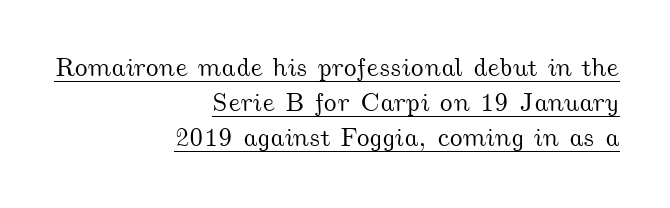
{"underline": "yes", "align": "right", "line_spacing": "normal", "line_spacing_ratio": 1.35, "letter_spacing": "normal", "letter_spacing_em": 0.0, "glyph_px": 26}
